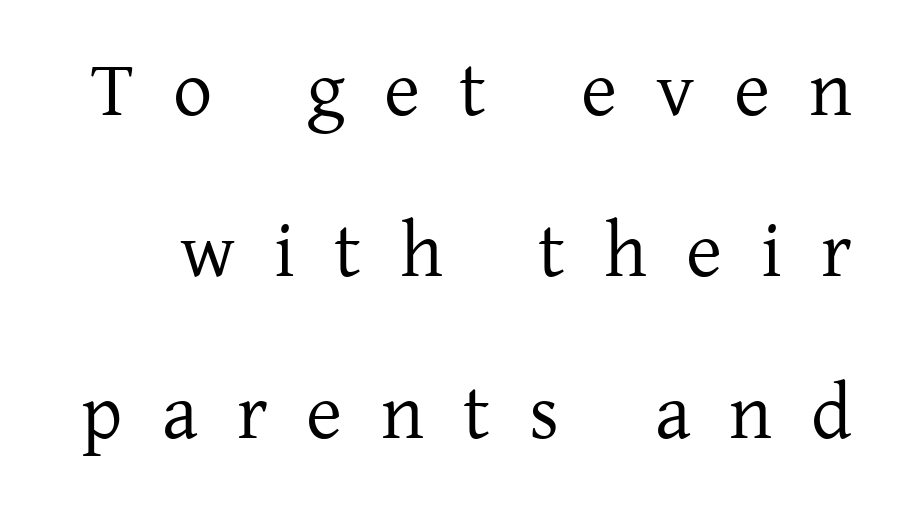
Q: Is the text bold? A: No.
Q: Is the text italic (slanted)? A: No, it is upright.
Q: Is the typeface a serif or a sans-serif typeface? A: Serif.
Q: Is the text underlined? A: No.
Q: Is the spacing between letters normal or unusually wide? A: Unusually wide.
Q: Is the spacing between lines tight, normal or loose? A: Loose.
Q: Width (condensed, normal, or wide)? A: Normal.
Q: Stroke contrast? A: Low.
Q: x-height? A: Medium.
Q: Monospaced? A: No.
